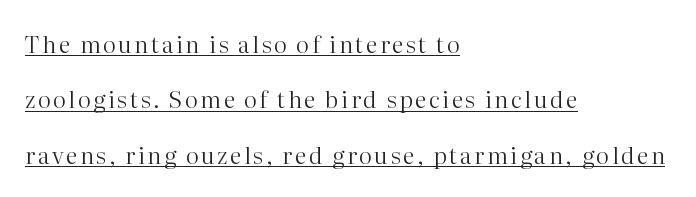
The image shows 23 px text type, upright; set left-aligned, loose line spacing (2.41x), underlined.
